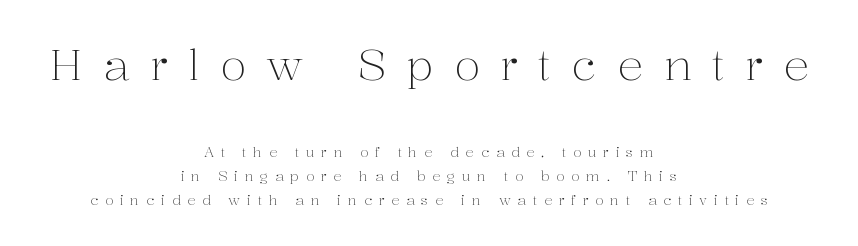
{"serif": "yes", "italic": "no", "bold": "no", "weight": "light", "width": "normal", "stroke_contrast": "medium", "x_height": "medium", "monospaced": "no", "underline": "no", "align": "center", "line_spacing": "normal", "line_spacing_ratio": 1.7, "letter_spacing": "wide", "letter_spacing_em": 0.47, "larger_block": "first", "size_ratio": 3.07, "glyph_px": 43}
